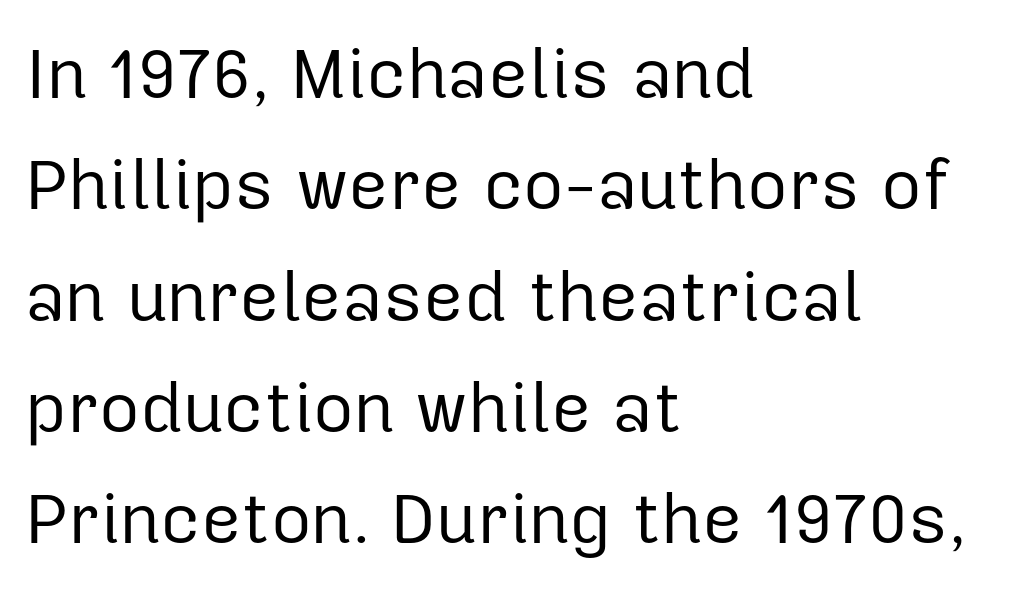
{"serif": "no", "italic": "no", "bold": "no", "weight": "regular", "width": "normal", "stroke_contrast": "low", "x_height": "medium", "monospaced": "no", "underline": "no", "align": "left", "line_spacing": "normal", "line_spacing_ratio": 1.59, "letter_spacing": "normal", "letter_spacing_em": 0.0, "glyph_px": 70}
